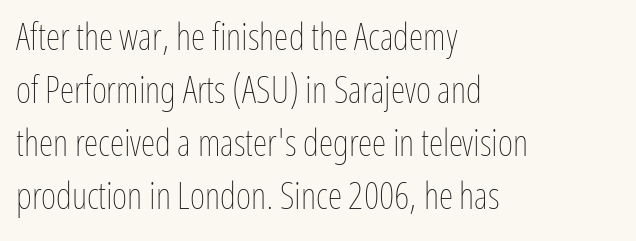
Q: Is the text bold? A: No.
Q: Is the text italic (slanted)? A: No, it is upright.
Q: Is the text underlined? A: No.
Q: How is the paragraph aligned? A: Left-aligned.
Q: Is the spacing between letters normal or unusually wide? A: Normal.
Q: Is the spacing between lines tight, normal or loose? A: Normal.
Q: Width (condensed, normal, or wide)? A: Condensed.
Q: Stroke contrast? A: Low.
Q: x-height? A: Medium.
Q: Monospaced? A: No.
